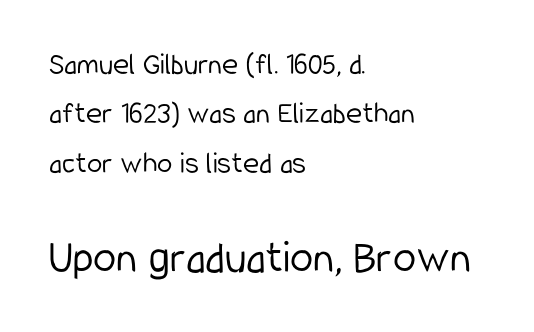
This sample uses an upright cut, with every glyph sitting square on the baseline. Words appear dense and cohesive because spacing is normal. Is the stroke heavy? The answer is a plain regular-or-lighter. Underlining? Definitely not there.
